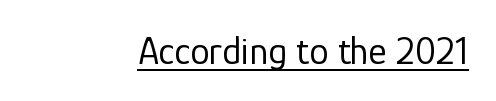
Q: Is the text bold? A: No.
Q: Is the text italic (slanted)? A: No, it is upright.
Q: Is the typeface a serif or a sans-serif typeface? A: Sans-serif.
Q: Is the text underlined? A: Yes.
Q: Is the spacing between letters normal or unusually wide? A: Normal.
Q: Width (condensed, normal, or wide)? A: Normal.
Q: Stroke contrast? A: Low.
Q: x-height? A: Medium.
Q: Monospaced? A: No.
